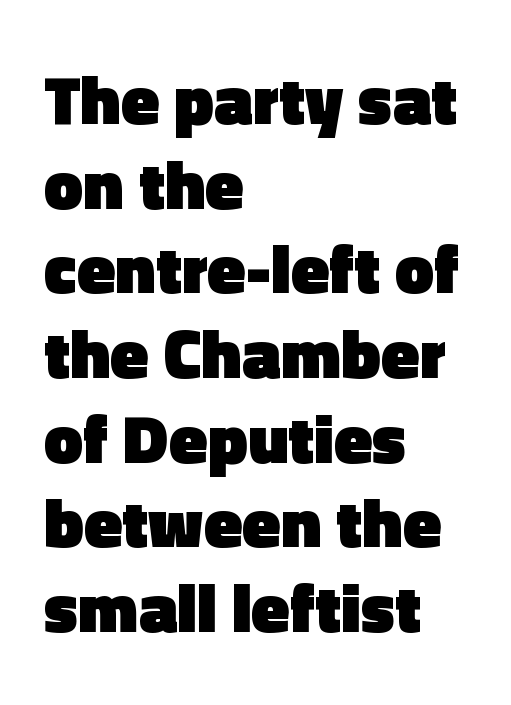
{"serif": "no", "italic": "no", "bold": "yes", "weight": "heavy", "width": "normal", "x_height": "medium", "monospaced": "no", "underline": "no", "align": "left", "line_spacing_ratio": 1.21, "letter_spacing": "normal", "letter_spacing_em": 0.0, "glyph_px": 70}
